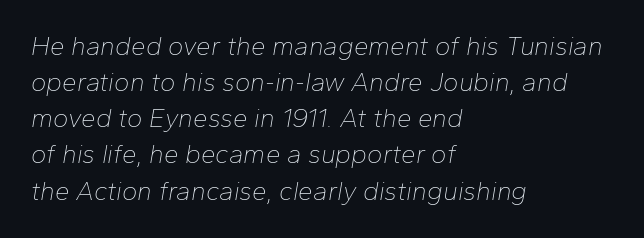
{"italic": "yes", "lean": "right", "slant_degrees": 10, "bold": "no", "underline": "no", "align": "left", "line_spacing": "normal", "line_spacing_ratio": 1.39, "letter_spacing": "normal", "letter_spacing_em": 0.0, "glyph_px": 26}
